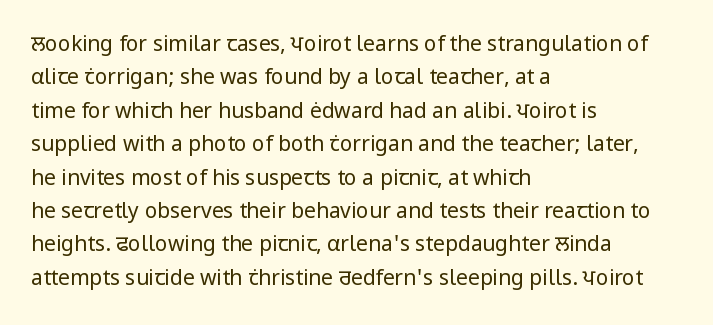
The image shows 21 px text type, upright; set left-aligned, normal line spacing (1.59x), normal letter spacing, not underlined.
